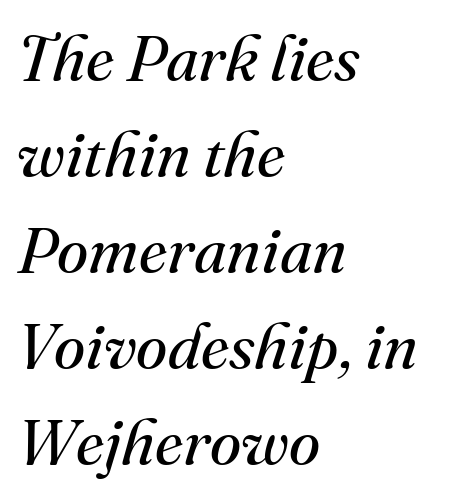
Q: Is the text bold? A: No.
Q: Is the text italic (slanted)? A: Yes, it leans right by about 16 degrees.
Q: Is the typeface a serif or a sans-serif typeface? A: Serif.
Q: Is the text underlined? A: No.
Q: How is the paragraph aligned? A: Left-aligned.
Q: Is the spacing between letters normal or unusually wide? A: Normal.
Q: Is the spacing between lines tight, normal or loose? A: Normal.
Q: Width (condensed, normal, or wide)? A: Normal.
Q: Stroke contrast? A: Medium.
Q: x-height? A: Small.
Q: Monospaced? A: No.
